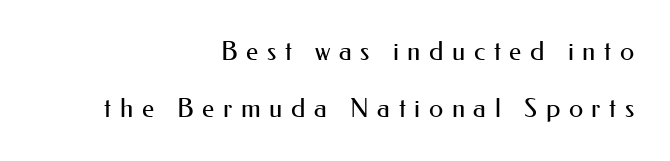
Q: Is the text bold? A: No.
Q: Is the text italic (slanted)? A: No, it is upright.
Q: Is the text underlined? A: No.
Q: How is the paragraph aligned? A: Right-aligned.
Q: Is the spacing between letters normal or unusually wide? A: Unusually wide.
Q: Is the spacing between lines tight, normal or loose? A: Loose.
